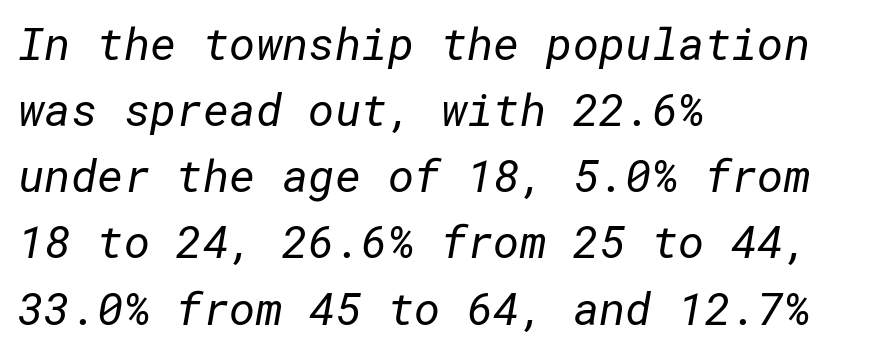
Plain, unruled lines of type. No feet cap the strokes, marking this as sans-serif type. The cut favours lightness, reaching ordinary text weight at its darkest. The space between consecutive lines is moderate. Reading down the block, your eye returns to a fixed left position each line. In terms of letterspacing, this is plain default setting.
